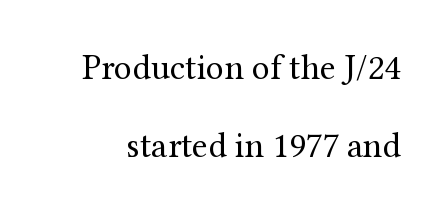
{"serif": "yes", "italic": "no", "bold": "no", "weight": "regular", "width": "normal", "stroke_contrast": "medium", "x_height": "medium", "monospaced": "no", "underline": "no", "line_spacing": "loose", "line_spacing_ratio": 2.18, "letter_spacing": "normal", "letter_spacing_em": 0.0, "glyph_px": 36}
